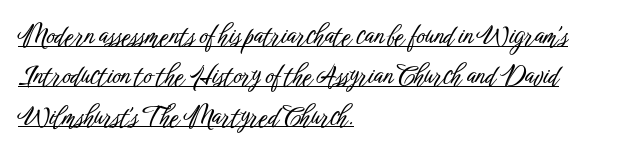
The image shows 26 px text type; set left-aligned, normal line spacing (1.55x), normal letter spacing, underlined.
